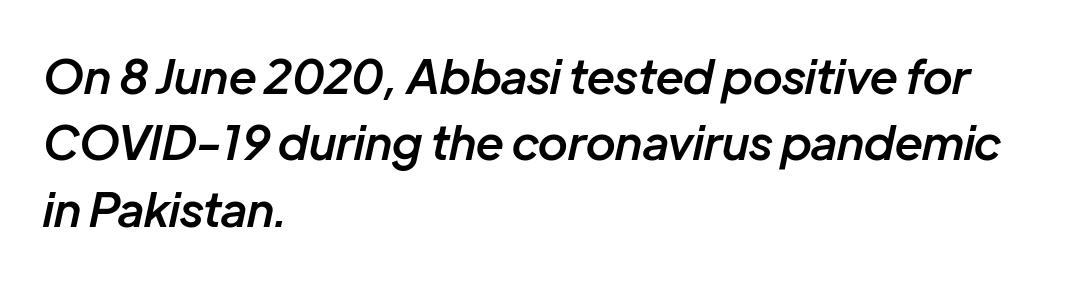
Q: Is the text bold? A: Semi-bold.
Q: Is the text italic (slanted)? A: Yes, it leans right by about 12 degrees.
Q: Is the text underlined? A: No.
Q: How is the paragraph aligned? A: Left-aligned.
Q: Is the spacing between letters normal or unusually wide? A: Normal.
Q: Is the spacing between lines tight, normal or loose? A: Normal.
Q: Width (condensed, normal, or wide)? A: Normal.
Q: Stroke contrast? A: Low.
Q: x-height? A: Medium.
Q: Monospaced? A: No.
